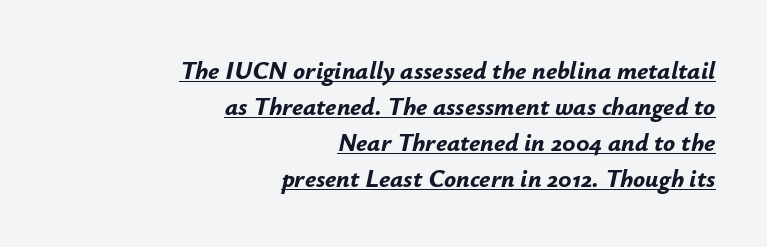
Q: Is the text bold? A: Yes.
Q: Is the text italic (slanted)? A: Yes, it leans right by about 12 degrees.
Q: Is the text underlined? A: Yes.
Q: How is the paragraph aligned? A: Right-aligned.
Q: Is the spacing between letters normal or unusually wide? A: Normal.
Q: Is the spacing between lines tight, normal or loose? A: Normal.
